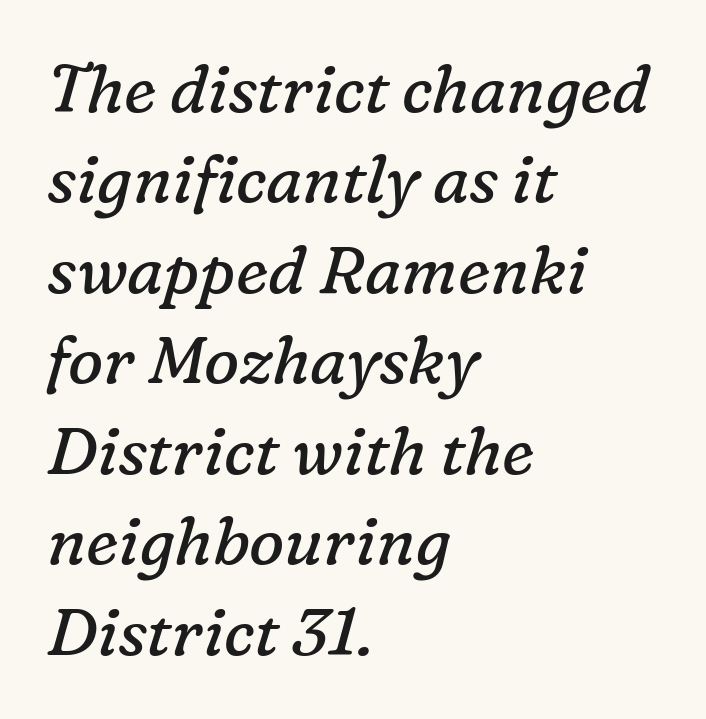
Q: Is the text bold? A: No.
Q: Is the text italic (slanted)? A: Yes, it leans right by about 16 degrees.
Q: Is the typeface a serif or a sans-serif typeface? A: Serif.
Q: Is the text underlined? A: No.
Q: How is the paragraph aligned? A: Left-aligned.
Q: Is the spacing between letters normal or unusually wide? A: Normal.
Q: Is the spacing between lines tight, normal or loose? A: Normal.
Q: Width (condensed, normal, or wide)? A: Normal.
Q: Stroke contrast? A: Low.
Q: x-height? A: Medium.
Q: Monospaced? A: No.
